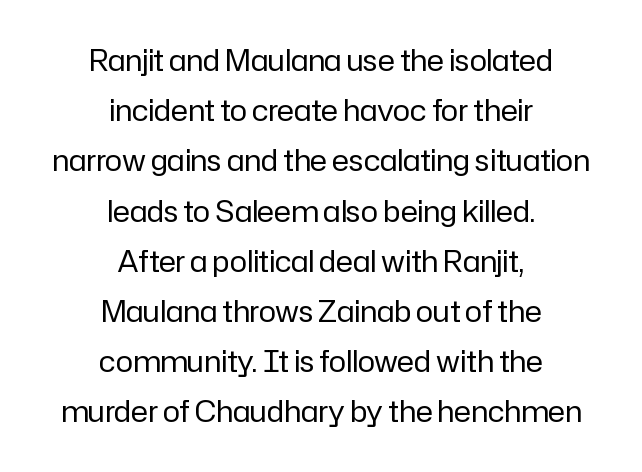
The image shows 29 px regular-weight sans-serif type, upright; set centered, line spacing 1.73x, normal letter spacing, not underlined; low stroke contrast and a medium x-height.
